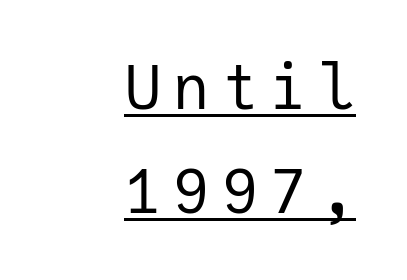
Ordinary non-slanted type is in use. Typographically, this falls in the sans-serif category. Typeset ragged left — the right edge is the straight one. Heaviness? Minimal to ordinary, like unemphasized prose. Underlining? Definitely there. Is the letter spacing exaggerated? Yes — the characters are pushed far apart.
